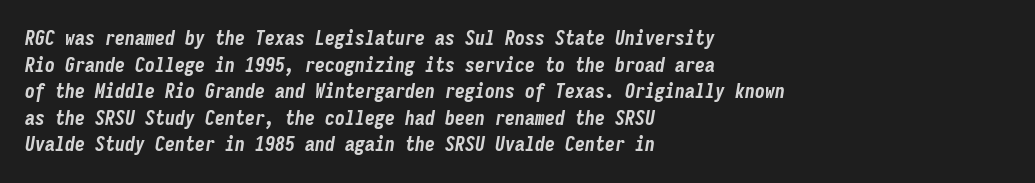
The image shows 20 px bold type, italic (leaning right); set left-aligned, normal line spacing (1.33x), normal letter spacing, not underlined.
